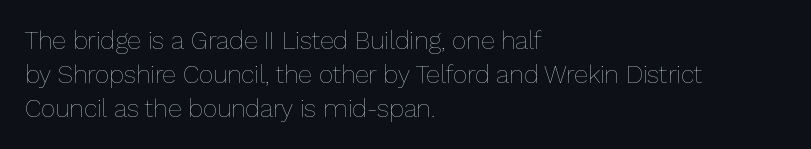
The image shows 25 px text type, upright; set left-aligned, normal line spacing (1.36x), normal letter spacing, not underlined.
